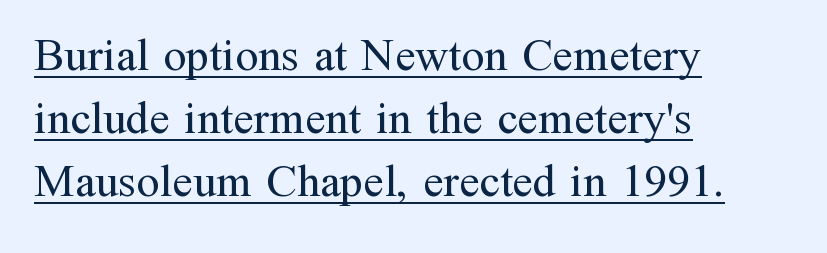
{"serif": "yes", "italic": "no", "bold": "no", "weight": "regular", "width": "normal", "stroke_contrast": "medium", "x_height": "medium", "monospaced": "no", "underline": "yes", "align": "left", "line_spacing": "normal", "line_spacing_ratio": 1.37, "letter_spacing": "normal", "letter_spacing_em": 0.0, "glyph_px": 46}
